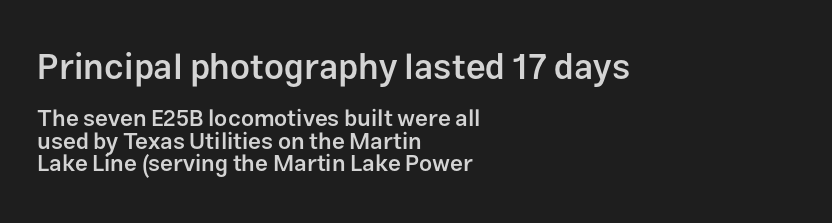
Q: Is the text bold? A: Semi-bold.
Q: Is the text italic (slanted)? A: No, it is upright.
Q: Is the typeface a serif or a sans-serif typeface? A: Sans-serif.
Q: Is the text underlined? A: No.
Q: How is the paragraph aligned? A: Left-aligned.
Q: Is the spacing between letters normal or unusually wide? A: Normal.
Q: Is the spacing between lines tight, normal or loose? A: Tight.
Q: Which block of text is set in a larger size, the first (top) or the second (bottom)? A: The first (top) one.
Q: Width (condensed, normal, or wide)? A: Normal.
Q: Stroke contrast? A: Low.
Q: x-height? A: Medium.
Q: Monospaced? A: No.
